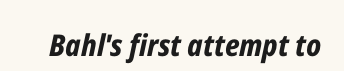
{"italic": "yes", "lean": "right", "slant_degrees": 12, "bold": "yes", "weight": "bold", "width": "condensed", "stroke_contrast": "low", "x_height": "medium", "monospaced": "no", "underline": "no", "letter_spacing": "normal", "letter_spacing_em": 0.0, "glyph_px": 30}
